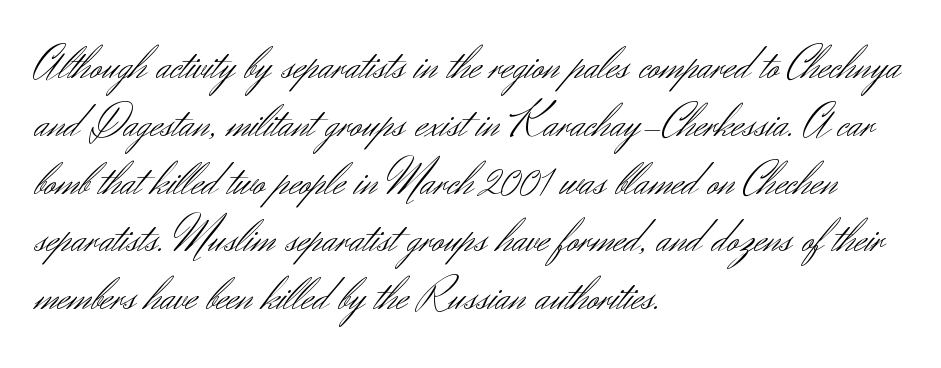
The image shows 47 px light sans-serif type; set left-aligned, line spacing 1.23x, normal letter spacing, not underlined; medium stroke contrast and a small x-height.
